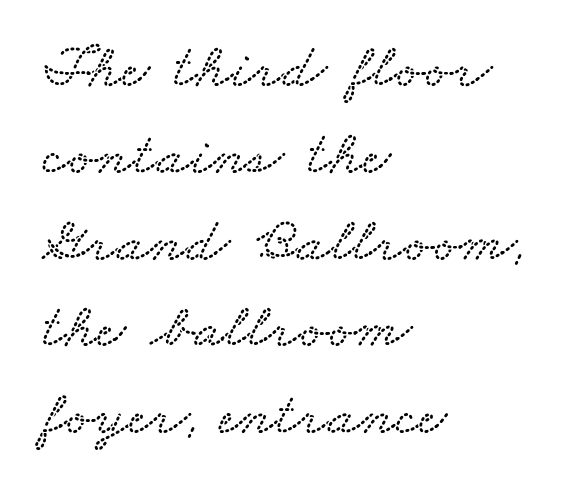
Descenders hang freely into open space. If you drew a ruler down the left edge, every line would touch it. Here the designer chose a conventional face with non-uniform glyph widths. The horizontal fit of the characters is conventional and even. Evenly set lines give the paragraph a standard silhouette.
